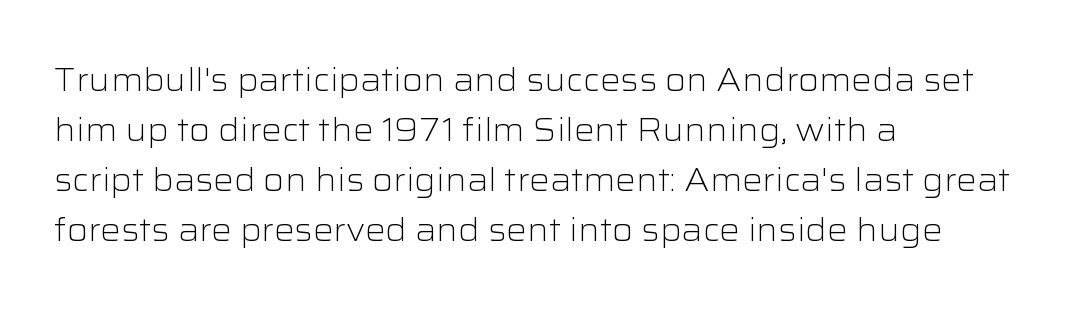
{"serif": "no", "italic": "no", "bold": "no", "weight": "light", "width": "wide", "stroke_contrast": "low", "x_height": "medium", "monospaced": "no", "underline": "no", "align": "left", "line_spacing": "normal", "line_spacing_ratio": 1.56, "letter_spacing": "normal", "letter_spacing_em": 0.0, "glyph_px": 32}
